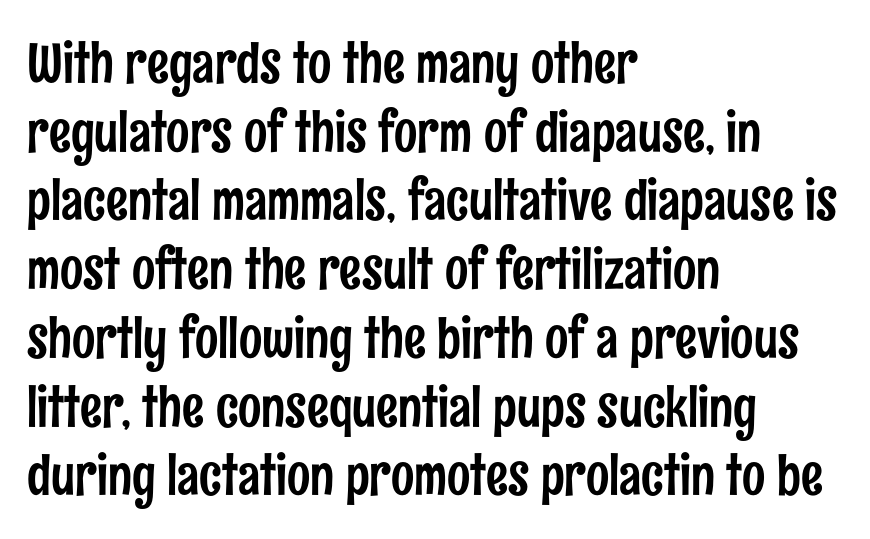
Typeset ragged right — the left edge is the straight one. Letters rest on an invisible, unmarked baseline. Caption: standard tracking, unaltered. How would I describe the line gaps? Plain and ordinary. The font's upright variant was chosen for this text.
